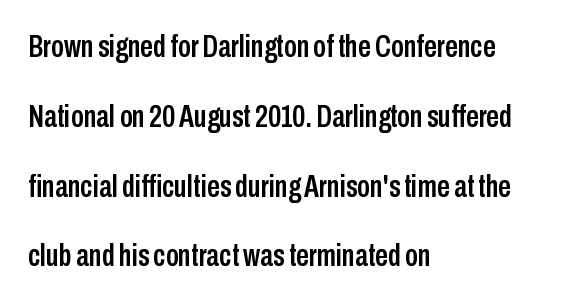
{"serif": "no", "italic": "no", "width": "condensed", "stroke_contrast": "low", "x_height": "medium", "monospaced": "no", "underline": "no", "align": "left", "line_spacing": "loose", "line_spacing_ratio": 2.18, "letter_spacing": "normal", "letter_spacing_em": 0.0, "glyph_px": 32}
